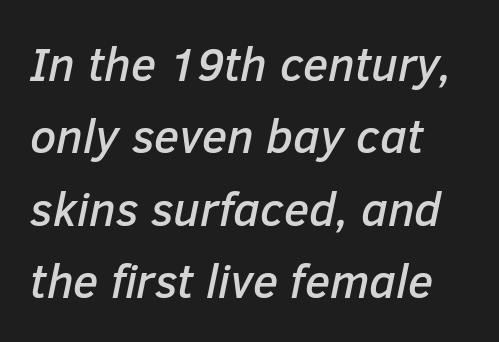
{"italic": "yes", "lean": "right", "slant_degrees": 12, "width": "normal", "stroke_contrast": "low", "x_height": "medium", "monospaced": "no", "underline": "no", "align": "left", "line_spacing": "normal", "line_spacing_ratio": 1.54, "letter_spacing": "normal", "letter_spacing_em": 0.0, "glyph_px": 47}
